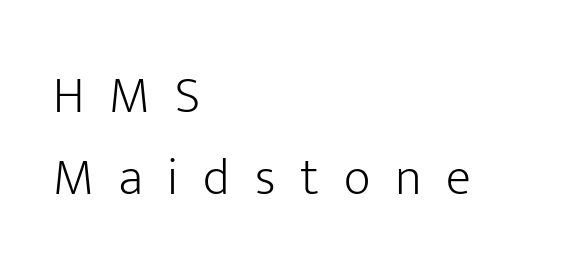
Q: Is the text bold? A: No.
Q: Is the text italic (slanted)? A: No, it is upright.
Q: Is the typeface a serif or a sans-serif typeface? A: Sans-serif.
Q: Is the text underlined? A: No.
Q: How is the paragraph aligned? A: Left-aligned.
Q: Is the spacing between letters normal or unusually wide? A: Unusually wide.
Q: Is the spacing between lines tight, normal or loose? A: Normal.
Q: Width (condensed, normal, or wide)? A: Normal.
Q: Stroke contrast? A: Low.
Q: x-height? A: Medium.
Q: Monospaced? A: No.
